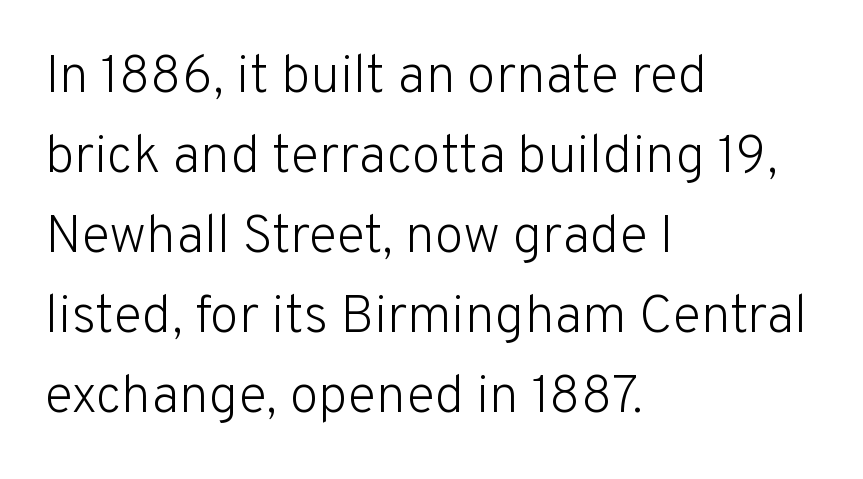
Q: Is the text bold? A: No.
Q: Is the text italic (slanted)? A: No, it is upright.
Q: Is the typeface a serif or a sans-serif typeface? A: Sans-serif.
Q: Is the text underlined? A: No.
Q: How is the paragraph aligned? A: Left-aligned.
Q: Is the spacing between letters normal or unusually wide? A: Normal.
Q: Is the spacing between lines tight, normal or loose? A: Normal.
Q: Width (condensed, normal, or wide)? A: Normal.
Q: Stroke contrast? A: Low.
Q: x-height? A: Medium.
Q: Monospaced? A: No.
